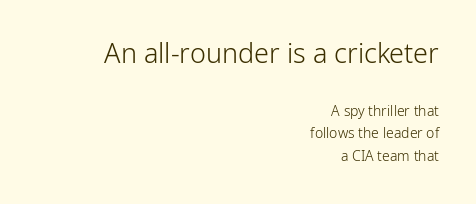
The image shows 27 px text type, upright; set right-aligned, normal line spacing (1.6x), normal letter spacing, not underlined; the first (top) block is 1.93x larger.
